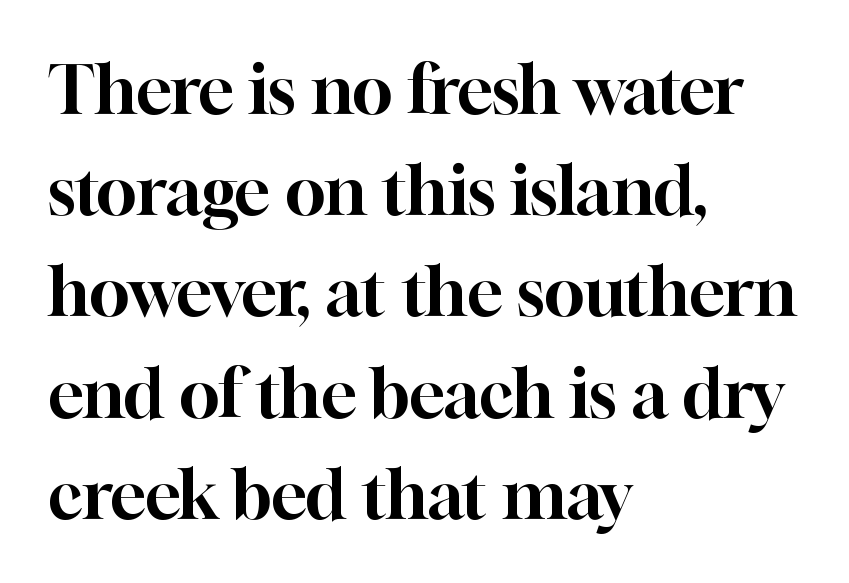
Quick note: not italic, upright. Just letters on the line, the space beneath them empty. The letterforms sit shoulder to shoulder at normal distance. Is there much room between lines? A standard amount, neither cramped nor airy.
